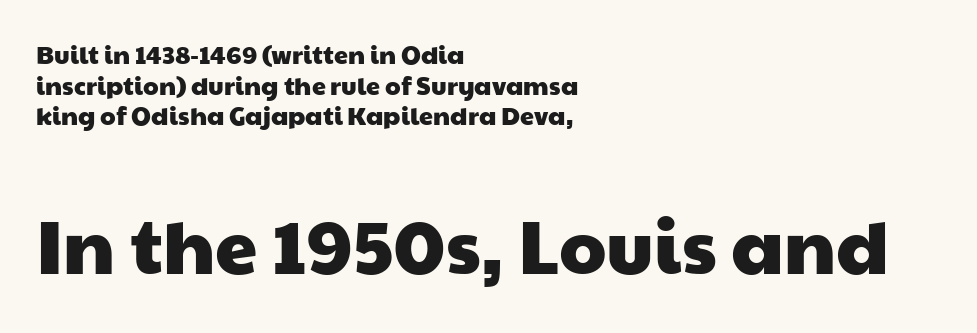
Descender tails drop into unmarked territory. How are the letters spaced? Ordinarily, with no added tracking. Which margin do the lines hug? The left one — the right edge is uneven. Is this a fixed-width face? No — the glyphs have proportional, varying widths. Nothing sits at the stroke ends, so this counts as sans-serif. Scale increases going downward across the two blocks.
